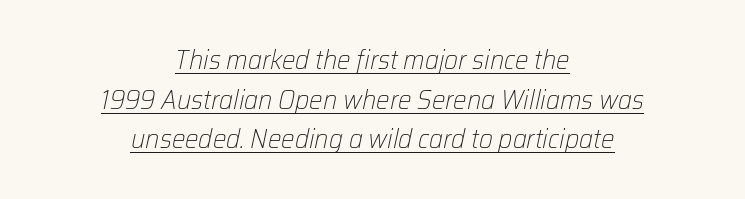
Q: Is the text bold? A: No.
Q: Is the text italic (slanted)? A: Yes, it leans right by about 12 degrees.
Q: Is the text underlined? A: Yes.
Q: How is the paragraph aligned? A: Centered.
Q: Is the spacing between letters normal or unusually wide? A: Normal.
Q: Is the spacing between lines tight, normal or loose? A: Normal.
